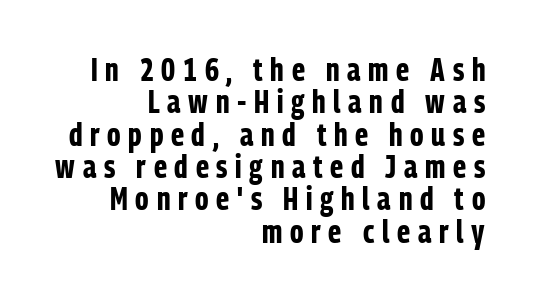
How are the letters spaced? Widely, with obvious added tracking. Serifs: no, the terminals of the letterforms are clean. Anything drawn beneath the words? Only blank space. Its strokes are broad and dark, the hallmark of bold type.
